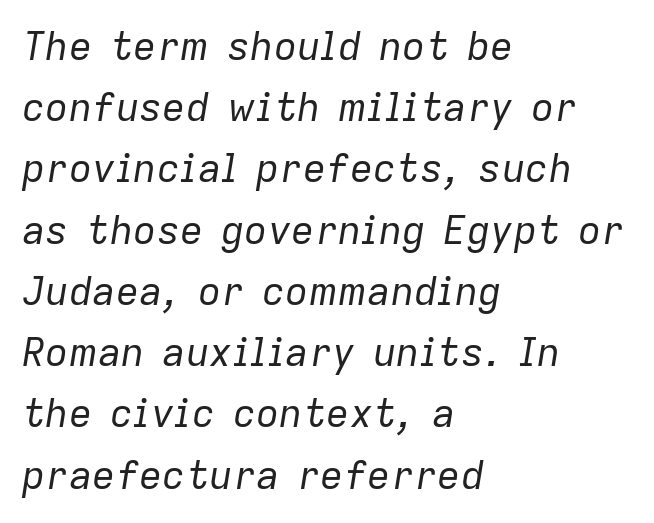
{"italic": "yes", "lean": "right", "slant_degrees": 9, "bold": "no", "weight": "regular", "width": "normal", "stroke_contrast": "low", "x_height": "medium", "monospaced": "no", "underline": "no", "align": "left", "line_spacing": "normal", "line_spacing_ratio": 1.57, "letter_spacing": "normal", "letter_spacing_em": 0.0, "glyph_px": 39}
